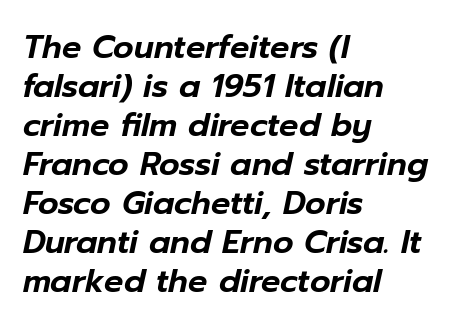
The image shows 32 px text type, italic (leaning right); set left-aligned, line spacing 1.22x, normal letter spacing, not underlined; low stroke contrast and a medium x-height.
